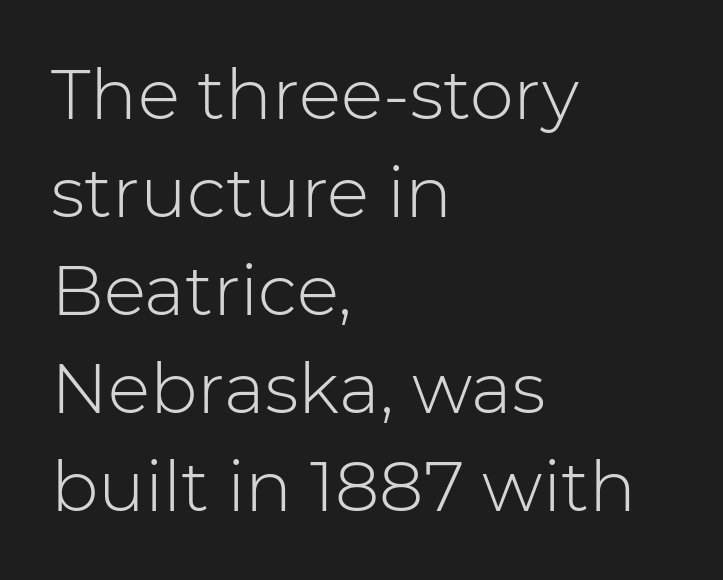
Q: Is the text bold? A: No.
Q: Is the text italic (slanted)? A: No, it is upright.
Q: Is the typeface a serif or a sans-serif typeface? A: Sans-serif.
Q: Is the text underlined? A: No.
Q: How is the paragraph aligned? A: Left-aligned.
Q: Is the spacing between letters normal or unusually wide? A: Normal.
Q: Is the spacing between lines tight, normal or loose? A: Normal.
Q: Width (condensed, normal, or wide)? A: Normal.
Q: Stroke contrast? A: Low.
Q: x-height? A: Medium.
Q: Monospaced? A: No.
